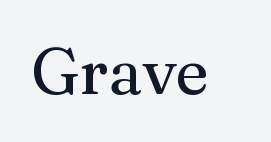
{"serif": "yes", "italic": "no", "width": "normal", "stroke_contrast": "medium", "x_height": "medium", "monospaced": "no", "underline": "no", "letter_spacing": "normal", "letter_spacing_em": 0.0, "glyph_px": 64}
